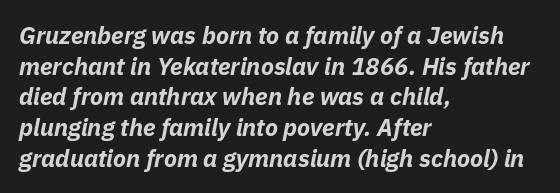
The image shows 24 px bold type, italic (leaning right); set left-aligned, normal line spacing (1.28x), normal letter spacing, not underlined.
